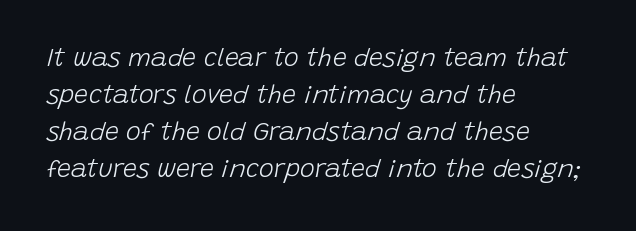
The image shows 25 px text type, italic (leaning right); set left-aligned, normal line spacing (1.48x), normal letter spacing, not underlined.
